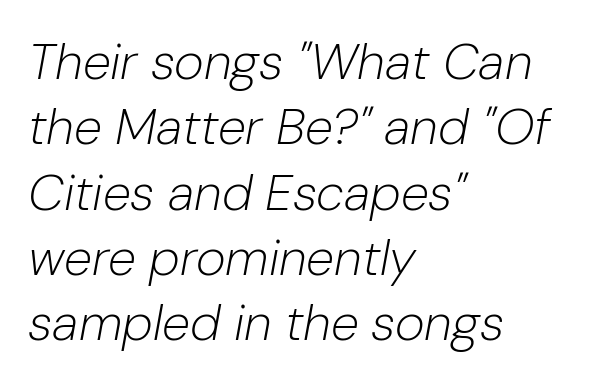
The image shows 51 px light type, italic (leaning right); set left-aligned, normal line spacing (1.28x), normal letter spacing, not underlined; low stroke contrast and a medium x-height.
